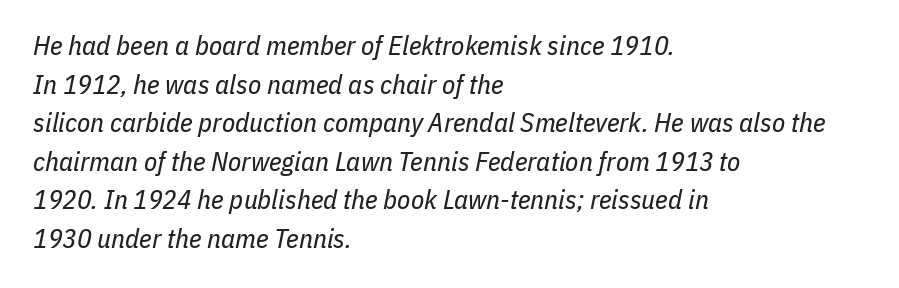
Q: Is the text bold? A: No.
Q: Is the text italic (slanted)? A: Yes, it leans right by about 11 degrees.
Q: Is the text underlined? A: No.
Q: How is the paragraph aligned? A: Left-aligned.
Q: Is the spacing between letters normal or unusually wide? A: Normal.
Q: Is the spacing between lines tight, normal or loose? A: Normal.
